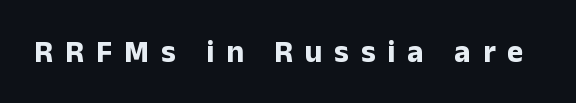
Q: Is the text bold? A: Yes.
Q: Is the text italic (slanted)? A: No, it is upright.
Q: Is the typeface a serif or a sans-serif typeface? A: Sans-serif.
Q: Is the text underlined? A: No.
Q: Is the spacing between letters normal or unusually wide? A: Unusually wide.
Q: Width (condensed, normal, or wide)? A: Normal.
Q: Stroke contrast? A: Low.
Q: x-height? A: Medium.
Q: Monospaced? A: No.
